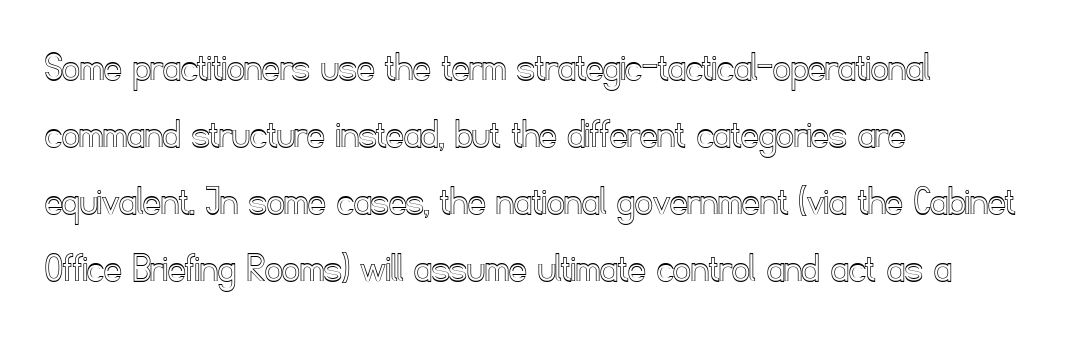
{"italic": "no", "width": "normal", "x_height": "small", "monospaced": "no", "underline": "no", "align": "left", "line_spacing": "normal", "line_spacing_ratio": 1.56, "letter_spacing": "normal", "letter_spacing_em": 0.0, "glyph_px": 43}
